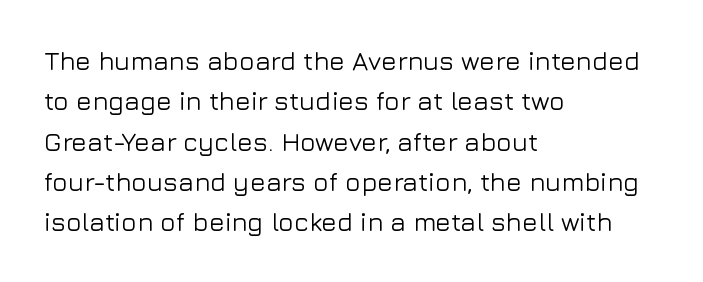
This rendering uses left alignment, leaving the right contour irregular. The vertical gap from one line to the next is medium. The space beneath each line is pristine and unruled. Does extra space separate the letters? No, they use regular spacing. Every character sits straight up, as roman type does.
